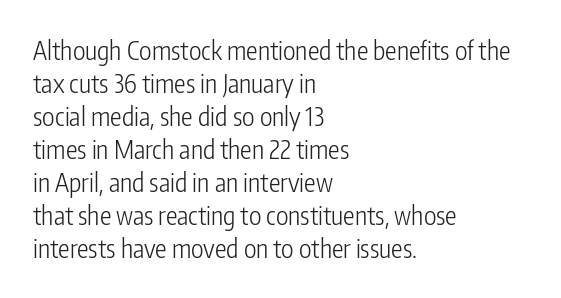
The image shows 26 px text type, upright; set left-aligned, normal line spacing (1.27x), normal letter spacing, not underlined.
